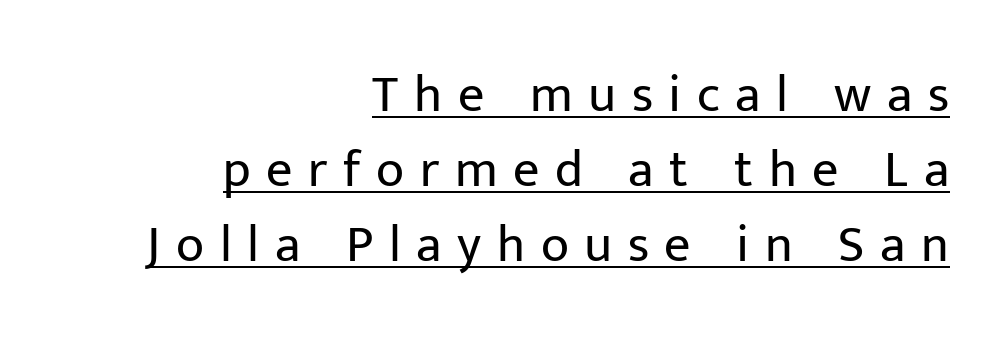
Q: Is the text bold? A: No.
Q: Is the text italic (slanted)? A: No, it is upright.
Q: Is the typeface a serif or a sans-serif typeface? A: Sans-serif.
Q: Is the text underlined? A: Yes.
Q: How is the paragraph aligned? A: Right-aligned.
Q: Is the spacing between letters normal or unusually wide? A: Unusually wide.
Q: Is the spacing between lines tight, normal or loose? A: Normal.
Q: Width (condensed, normal, or wide)? A: Normal.
Q: Stroke contrast? A: Low.
Q: x-height? A: Medium.
Q: Monospaced? A: No.
